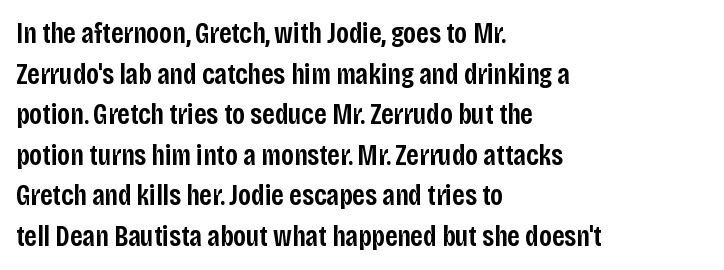
{"serif": "no", "italic": "no", "bold": "semi", "weight": "semibold", "width": "condensed", "stroke_contrast": "low", "x_height": "large", "monospaced": "no", "underline": "no", "align": "left", "line_spacing": "normal", "line_spacing_ratio": 1.4, "letter_spacing": "normal", "letter_spacing_em": 0.0, "glyph_px": 29}
